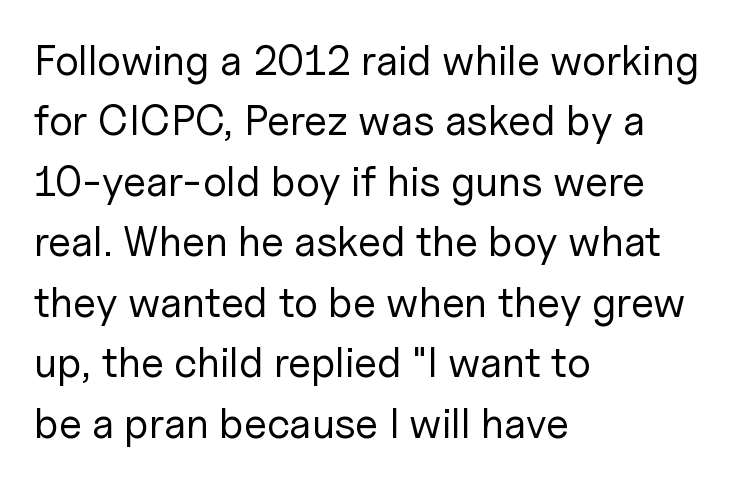
{"serif": "no", "italic": "no", "bold": "no", "weight": "regular", "width": "normal", "stroke_contrast": "low", "x_height": "medium", "monospaced": "no", "underline": "no", "align": "left", "line_spacing": "normal", "line_spacing_ratio": 1.44, "letter_spacing": "normal", "letter_spacing_em": 0.0, "glyph_px": 42}
